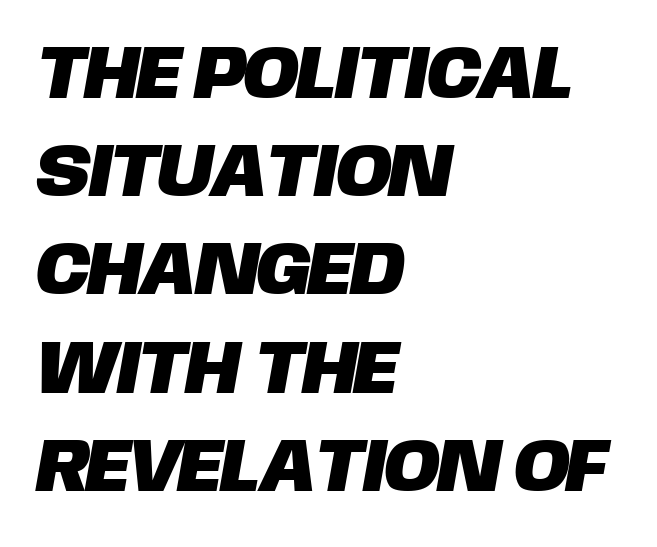
{"serif": "no", "width": "normal", "stroke_contrast": "low", "x_height": "large", "monospaced": "no", "underline": "no", "align": "left", "line_spacing": "normal", "line_spacing_ratio": 1.31, "letter_spacing": "normal", "letter_spacing_em": 0.0, "glyph_px": 75}
